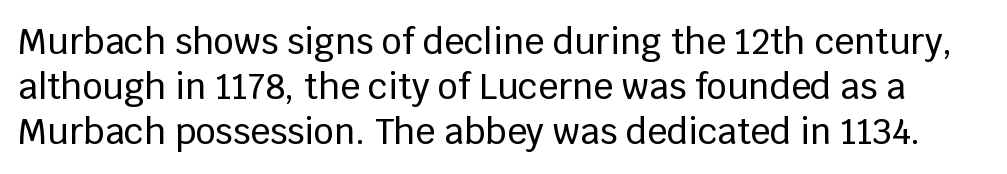
{"serif": "no", "italic": "no", "width": "normal", "stroke_contrast": "low", "x_height": "large", "monospaced": "no", "underline": "no", "line_spacing": "normal", "line_spacing_ratio": 1.29, "letter_spacing": "normal", "letter_spacing_em": 0.0, "glyph_px": 35}
